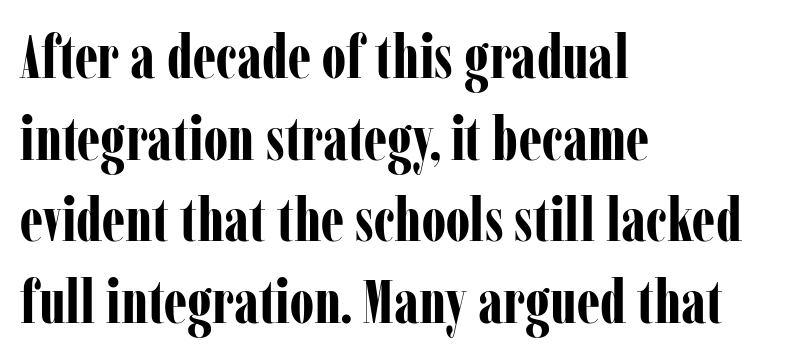
Here the designer chose a conventional face with non-uniform glyph widths. The rendering uses a moderate line-height, typical for paragraphs. Compared with a centered layout, this one pins lines to the left instead. Students, note that the glyphs here touch the page at normal intervals. The gap between lines stays unmarked.
